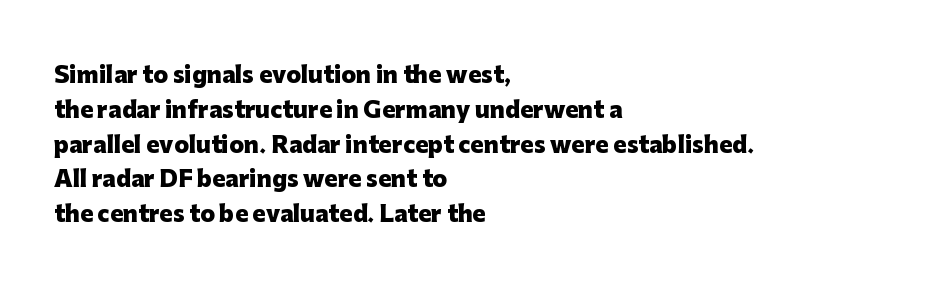
Q: Is the text bold? A: Yes.
Q: Is the text italic (slanted)? A: No, it is upright.
Q: Is the text underlined? A: No.
Q: How is the paragraph aligned? A: Left-aligned.
Q: Is the spacing between letters normal or unusually wide? A: Normal.
Q: Is the spacing between lines tight, normal or loose? A: Normal.
